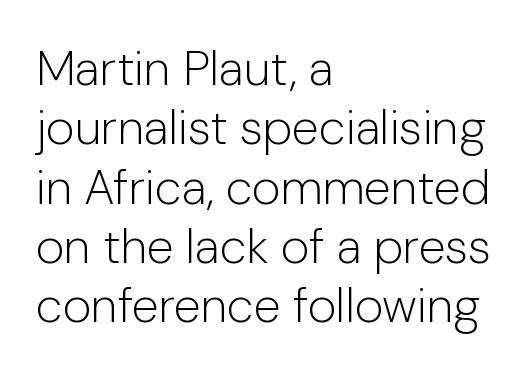
{"serif": "no", "italic": "no", "bold": "no", "weight": "light", "width": "normal", "stroke_contrast": "low", "x_height": "medium", "monospaced": "no", "underline": "no", "align": "left", "line_spacing_ratio": 1.21, "letter_spacing": "normal", "letter_spacing_em": 0.0, "glyph_px": 49}
